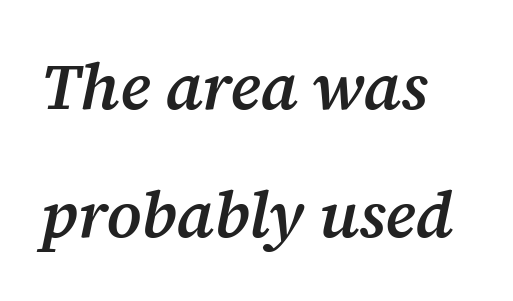
The image shows 65 px semibold serif type, italic (leaning right); set left-aligned, loose line spacing (1.97x), normal letter spacing, not underlined; medium stroke contrast and a medium x-height.
